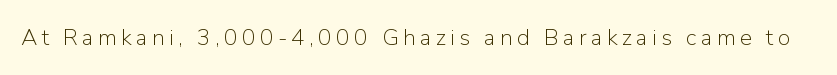
The image shows 23 px text type, upright; set not underlined.
